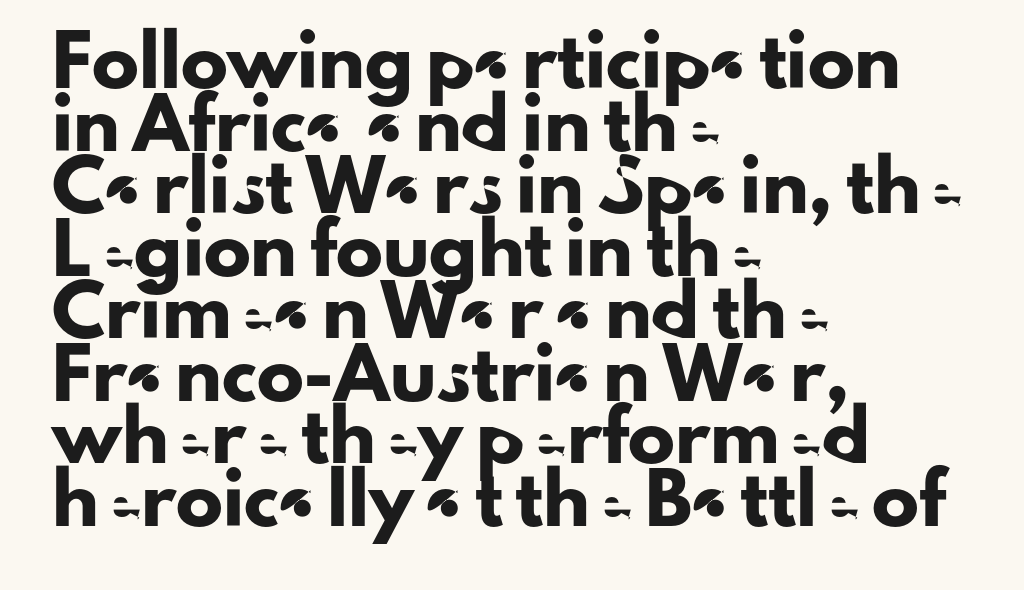
Q: Is the text italic (slanted)? A: No, it is upright.
Q: Is the typeface a serif or a sans-serif typeface? A: Sans-serif.
Q: Is the text underlined? A: No.
Q: How is the paragraph aligned? A: Left-aligned.
Q: Is the spacing between letters normal or unusually wide? A: Normal.
Q: Is the spacing between lines tight, normal or loose? A: Normal.
Q: Width (condensed, normal, or wide)? A: Normal.
Q: Stroke contrast? A: Low.
Q: x-height? A: Small.
Q: Monospaced? A: No.
